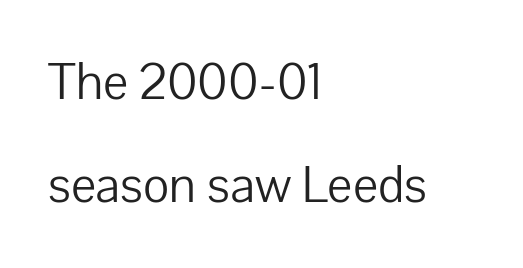
Baseline-to-baseline distance is far greater than the letter height. Is the stroke heavy? The answer is a plain regular-or-lighter. A typesetter would call this zero additional tracking. Do the characters align in a grid? No, the font is proportional. The rendering shows plain stroke endings on the letterforms — a sans-serif design.
